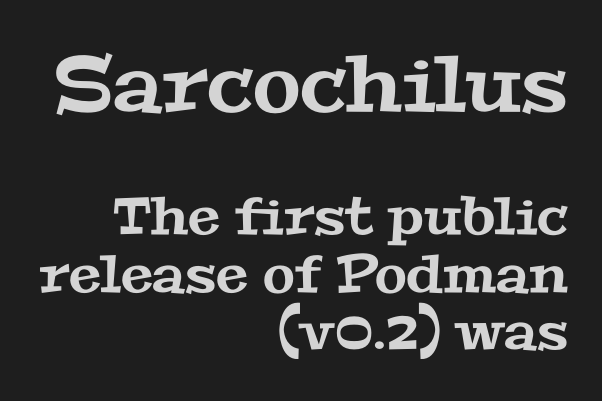
The image shows 78 px wide serif type; set right-aligned, tight line spacing (1.11x), normal letter spacing, not underlined; the first (top) block is 1.5x larger; medium stroke contrast and a medium x-height.
